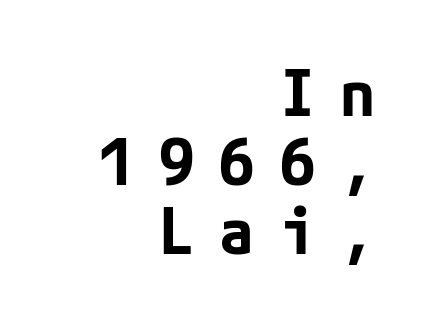
This rendering employs a face without finishing strokes, i.e., a sans-serif. Posture: straight, roman, zero tilt. Where is the straight margin? On the right. The font is running at its bold setting.
